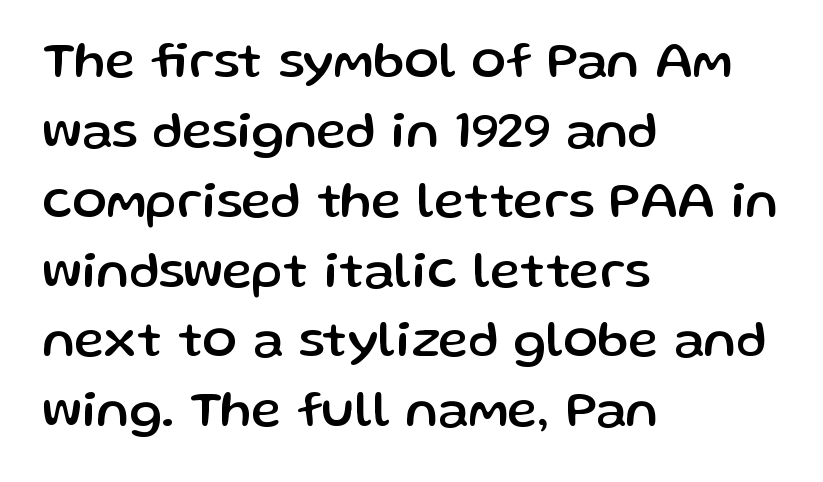
{"serif": "no", "italic": "no", "width": "normal", "stroke_contrast": "low", "x_height": "medium", "monospaced": "no", "underline": "no", "align": "left", "line_spacing": "normal", "line_spacing_ratio": 1.37, "letter_spacing": "normal", "letter_spacing_em": 0.0, "glyph_px": 51}
